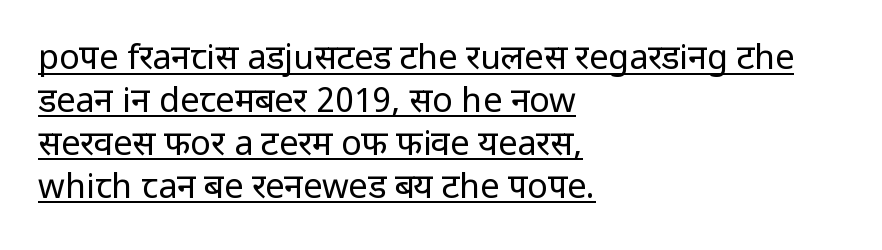
{"serif": "no", "italic": "no", "bold": "no", "weight": "regular", "width": "normal", "stroke_contrast": "low", "x_height": "medium", "monospaced": "no", "underline": "yes", "align": "left", "line_spacing": "normal", "line_spacing_ratio": 1.26, "letter_spacing": "normal", "letter_spacing_em": 0.0, "glyph_px": 34}
